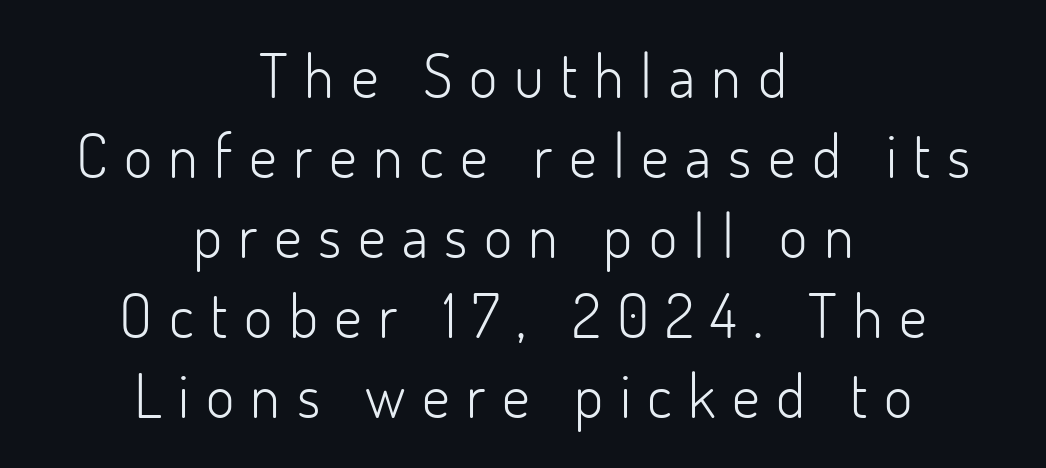
Q: Is the text bold? A: No.
Q: Is the text italic (slanted)? A: No, it is upright.
Q: Is the typeface a serif or a sans-serif typeface? A: Sans-serif.
Q: Is the text underlined? A: No.
Q: How is the paragraph aligned? A: Centered.
Q: Is the spacing between letters normal or unusually wide? A: Unusually wide.
Q: Is the spacing between lines tight, normal or loose? A: Normal.
Q: Width (condensed, normal, or wide)? A: Normal.
Q: Stroke contrast? A: Low.
Q: x-height? A: Small.
Q: Monospaced? A: No.
